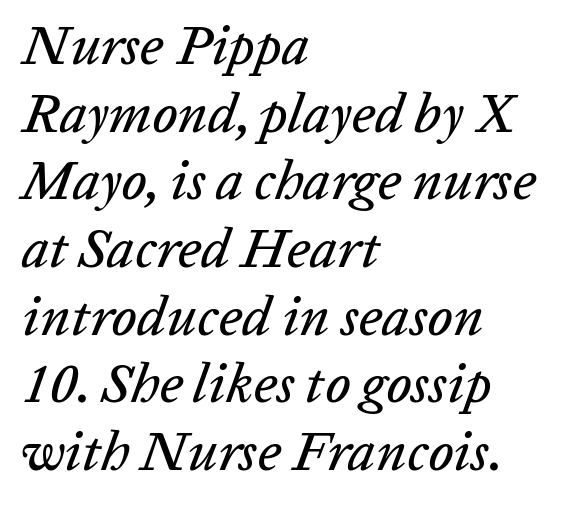
Q: Is the text italic (slanted)? A: Yes, it leans right by about 20 degrees.
Q: Is the text underlined? A: No.
Q: How is the paragraph aligned? A: Left-aligned.
Q: Is the spacing between letters normal or unusually wide? A: Normal.
Q: Width (condensed, normal, or wide)? A: Normal.
Q: Stroke contrast? A: Low.
Q: x-height? A: Medium.
Q: Monospaced? A: No.
